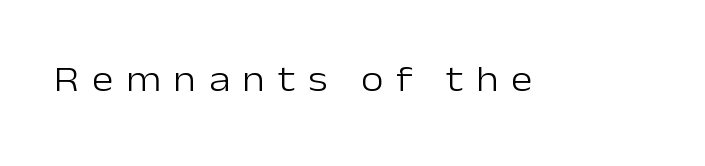
These lines are rendered in a variable-pitch font. Underline: absent. Font category for this specimen: sans-serif. Tracking here is generous; glyphs stand well apart from one another.
